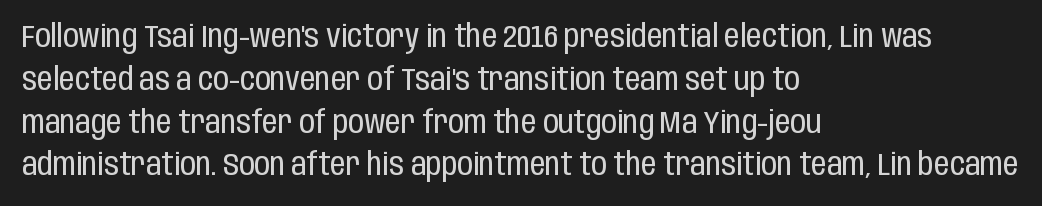
{"serif": "no", "italic": "no", "bold": "no", "weight": "regular", "width": "condensed", "stroke_contrast": "low", "x_height": "large", "monospaced": "no", "underline": "no", "align": "left", "line_spacing": "normal", "line_spacing_ratio": 1.38, "letter_spacing": "normal", "letter_spacing_em": 0.0, "glyph_px": 31}
